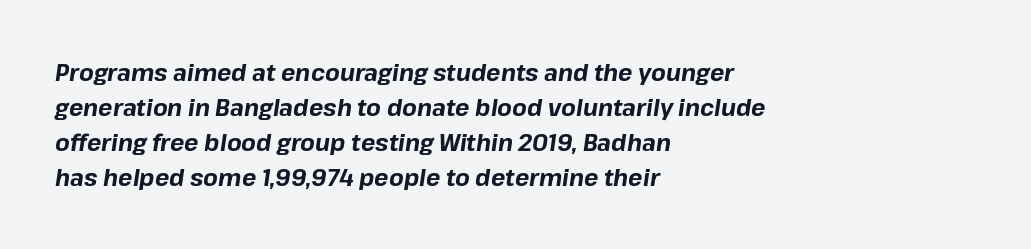
The image shows 24 px bold type, italic (leaning right); set left-aligned, normal line spacing (1.46x), normal letter spacing, not underlined.
